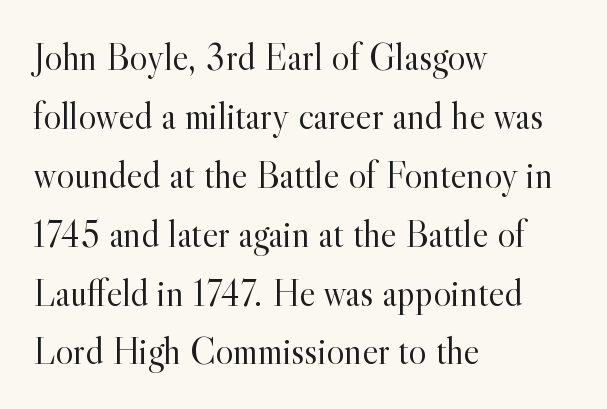
Looks like regular typesetting: each glyph gets only the width it needs. The strokes carry an ordinary text weight at most. A typesetter would label this face a serif. Short and long lines alike share a common starting point at left.
